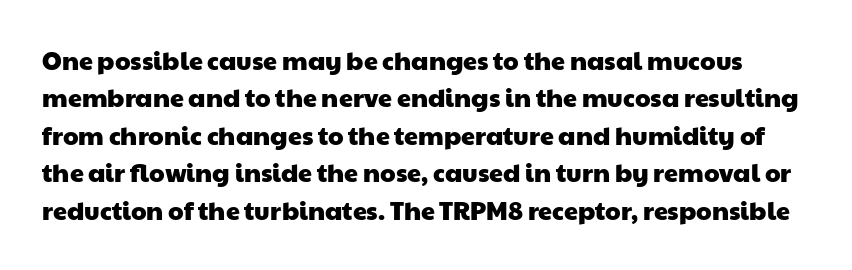
The passage shown has conventional tracking throughout. One glance says typical: line gaps are just what's usual. The string is rendered with underlining switched off.
